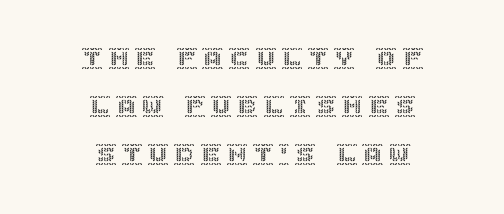
The image shows 21 px text type, upright; set centered, loose line spacing (2.29x), unusually wide letter spacing (+0.25 em), not underlined.
